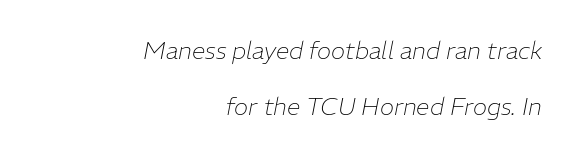
{"italic": "yes", "lean": "right", "slant_degrees": 11, "bold": "no", "underline": "no", "align": "right", "line_spacing": "loose", "line_spacing_ratio": 2.34, "letter_spacing": "normal", "letter_spacing_em": 0.0, "glyph_px": 24}
